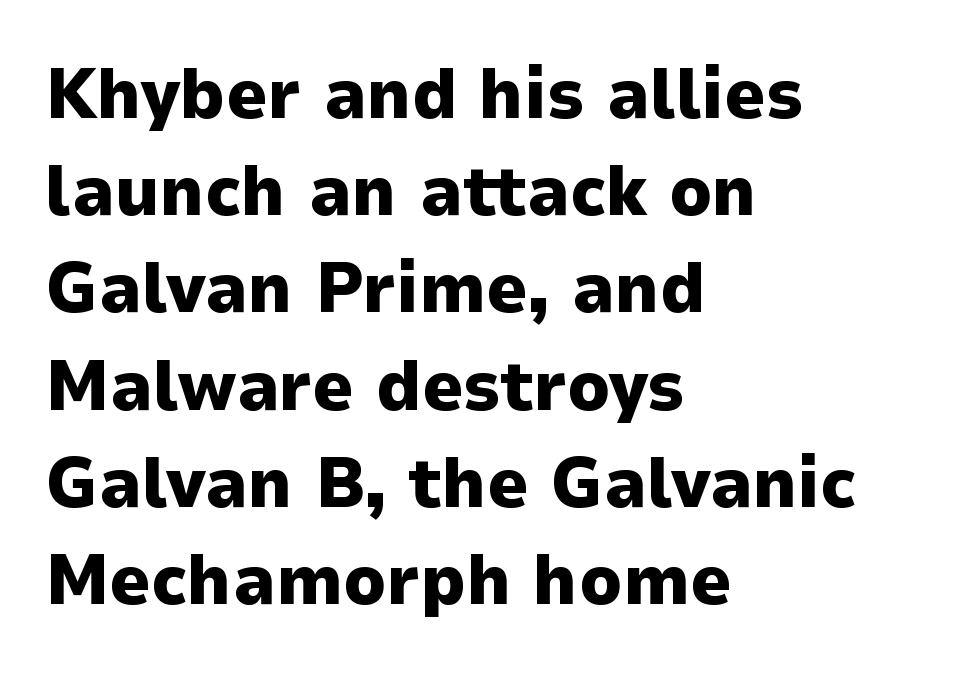
The image shows 72 px heavy sans-serif type, upright; set left-aligned, normal line spacing (1.35x), normal letter spacing, not underlined; low stroke contrast and a medium x-height.
